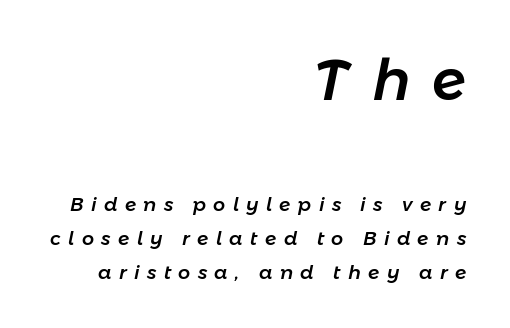
The image shows 57 px text type, italic (leaning right); set right-aligned, line spacing 1.79x, unusually wide letter spacing (+0.39 em), not underlined; the first (top) block is 3.0x larger; low stroke contrast and a medium x-height.
